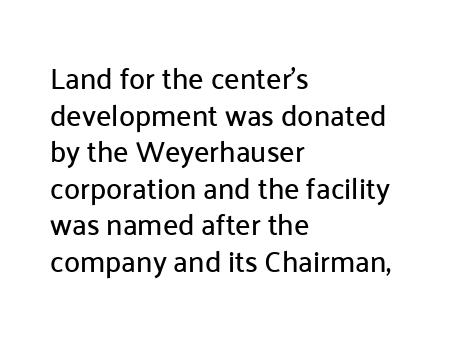
Q: Is the text italic (slanted)? A: No, it is upright.
Q: Is the typeface a serif or a sans-serif typeface? A: Sans-serif.
Q: Is the text underlined? A: No.
Q: How is the paragraph aligned? A: Left-aligned.
Q: Is the spacing between letters normal or unusually wide? A: Normal.
Q: Is the spacing between lines tight, normal or loose? A: Normal.
Q: Width (condensed, normal, or wide)? A: Normal.
Q: Stroke contrast? A: Low.
Q: x-height? A: Medium.
Q: Monospaced? A: No.
